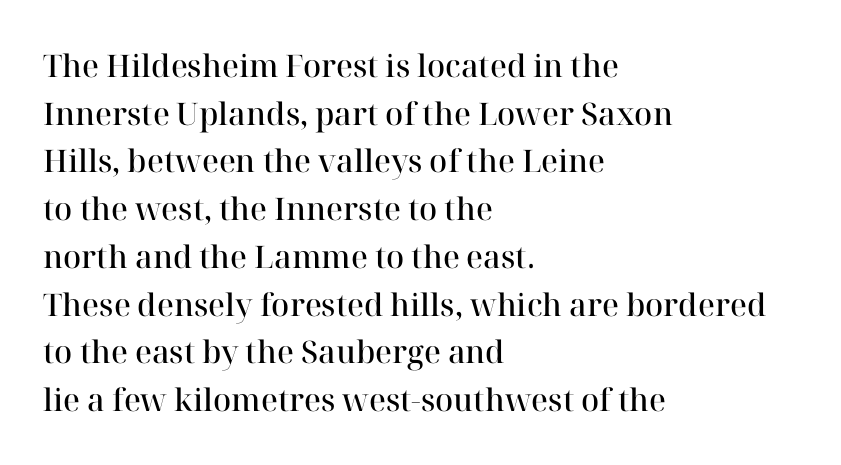
Q: Is the text bold? A: Semi-bold.
Q: Is the text italic (slanted)? A: No, it is upright.
Q: Is the typeface a serif or a sans-serif typeface? A: Serif.
Q: Is the text underlined? A: No.
Q: How is the paragraph aligned? A: Left-aligned.
Q: Is the spacing between letters normal or unusually wide? A: Normal.
Q: Is the spacing between lines tight, normal or loose? A: Normal.
Q: Width (condensed, normal, or wide)? A: Normal.
Q: Stroke contrast? A: High.
Q: x-height? A: Medium.
Q: Monospaced? A: No.
